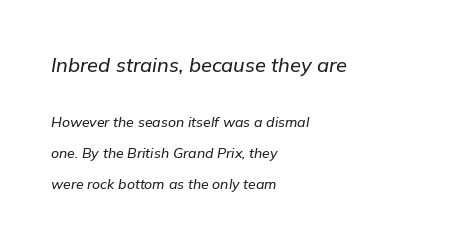
{"italic": "yes", "lean": "right", "slant_degrees": 9, "underline": "no", "align": "left", "line_spacing": "loose", "line_spacing_ratio": 2.23, "letter_spacing": "normal", "letter_spacing_em": 0.0, "larger_block": "first", "size_ratio": 1.43, "glyph_px": 20}
